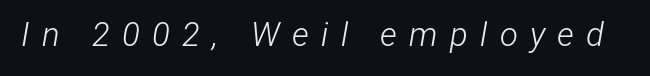
The area under the type is left untouched. Is this a heavy cut? Hardly; it is regular or lighter. Between one letter and the next there's a generous, obvious gap. Varying glyph widths throughout — classic text-font behaviour. The typography opts for an oblique posture over an upright one.
